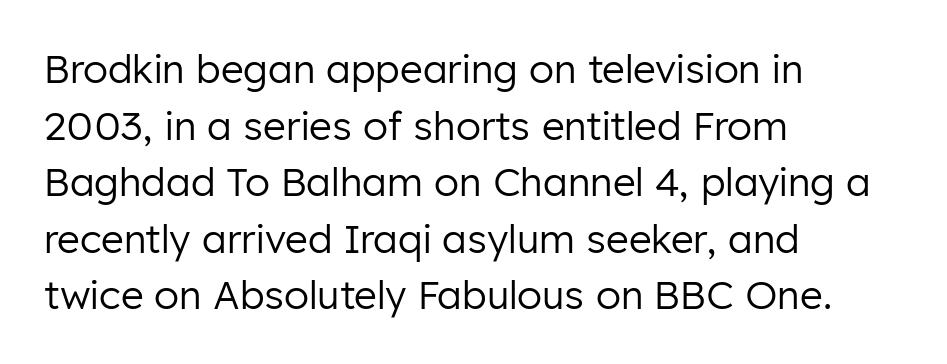
{"serif": "no", "italic": "no", "bold": "no", "weight": "regular", "width": "normal", "stroke_contrast": "low", "x_height": "medium", "monospaced": "no", "underline": "no", "align": "left", "line_spacing": "normal", "line_spacing_ratio": 1.45, "letter_spacing": "normal", "letter_spacing_em": 0.0, "glyph_px": 39}
